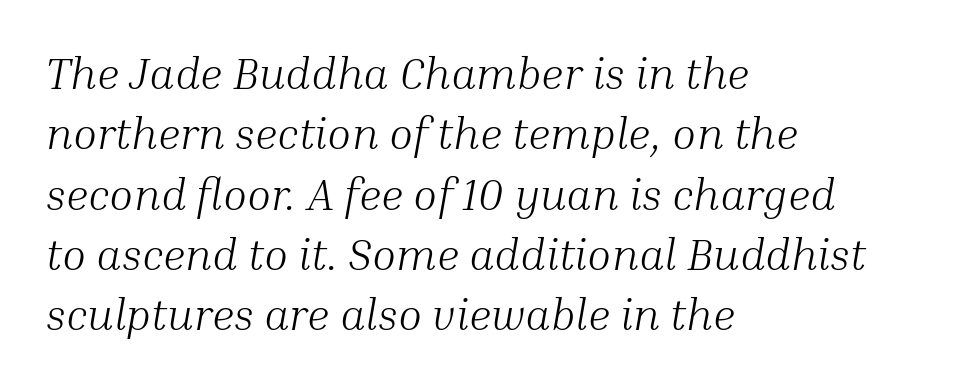
{"serif": "yes", "italic": "yes", "lean": "right", "slant_degrees": 10, "bold": "no", "weight": "light", "width": "normal", "stroke_contrast": "medium", "x_height": "medium", "monospaced": "no", "underline": "no", "align": "left", "line_spacing": "normal", "line_spacing_ratio": 1.37, "letter_spacing": "normal", "letter_spacing_em": 0.0, "glyph_px": 44}
